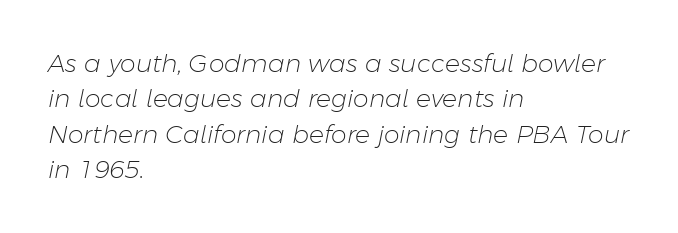
Q: Is the text bold? A: No.
Q: Is the text italic (slanted)? A: Yes, it leans right by about 11 degrees.
Q: Is the text underlined? A: No.
Q: How is the paragraph aligned? A: Left-aligned.
Q: Is the spacing between letters normal or unusually wide? A: Normal.
Q: Is the spacing between lines tight, normal or loose? A: Normal.
